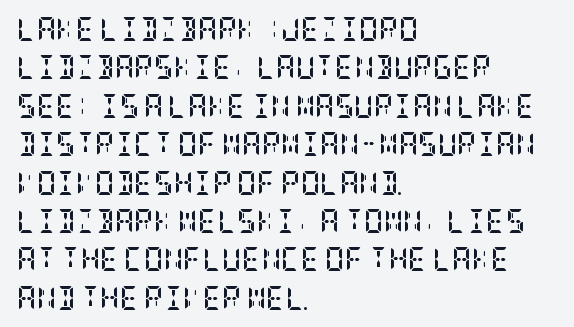
{"italic": "no", "bold": "yes", "underline": "no", "align": "left", "line_spacing": "normal", "line_spacing_ratio": 1.6, "letter_spacing": "normal", "letter_spacing_em": 0.0, "glyph_px": 24}
